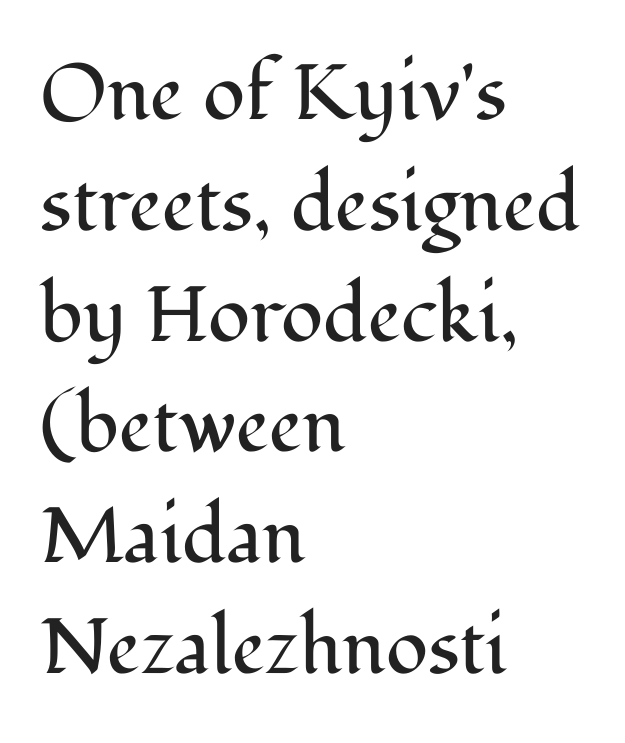
Spacing between characters is what you'd get straight out of the box. The rendering anchors every line to the left-hand side. A light-to-regular cut is what we see here. Posture: straight, roman, zero tilt.
